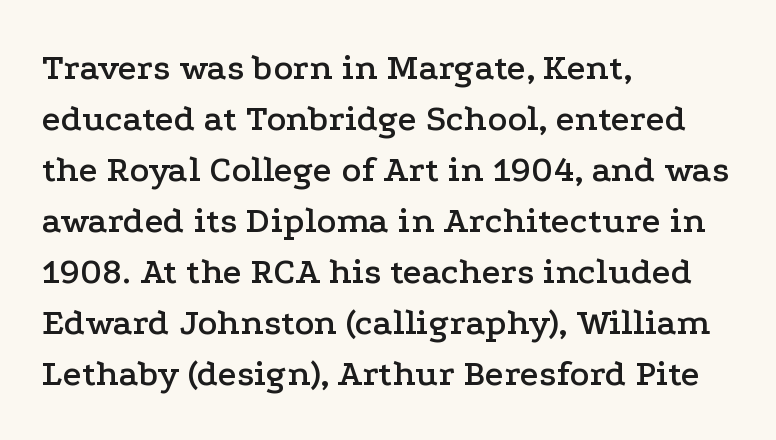
The lines in this sample share a left origin and differ only in where they stop. The rendering shows small feet on the letterforms — a serif design. Honestly, the letter spacing is just normal — you wouldn't notice it. Quick note: not italic, upright.
